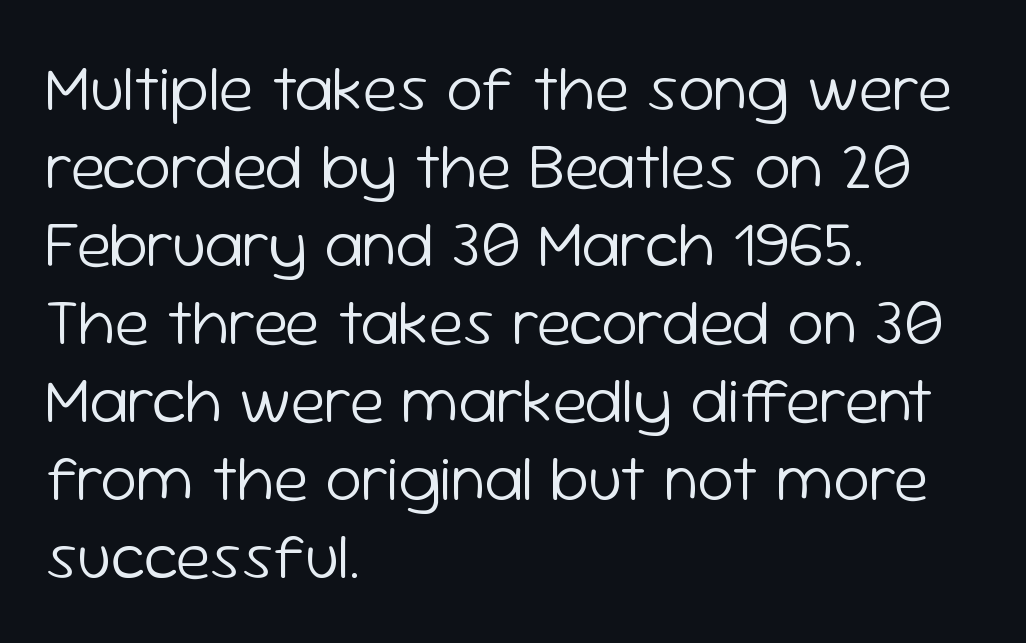
{"serif": "no", "italic": "no", "bold": "no", "weight": "light", "width": "normal", "stroke_contrast": "low", "x_height": "medium", "monospaced": "no", "underline": "no", "align": "left", "line_spacing_ratio": 1.2, "letter_spacing": "normal", "letter_spacing_em": 0.0, "glyph_px": 65}
